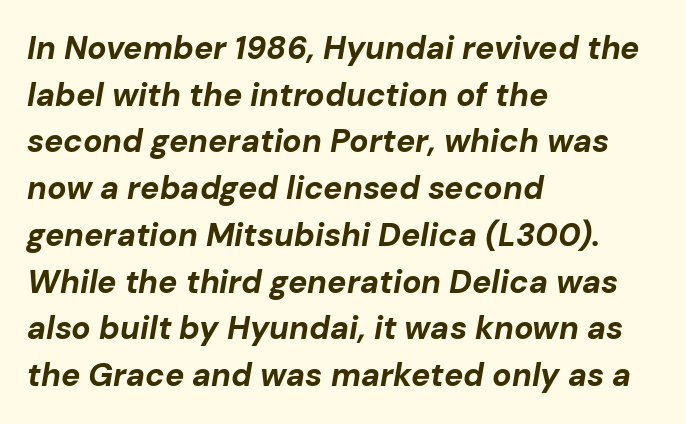
Q: Is the text bold? A: Yes.
Q: Is the text italic (slanted)? A: Yes, it leans right by about 10 degrees.
Q: Is the text underlined? A: No.
Q: How is the paragraph aligned? A: Left-aligned.
Q: Is the spacing between letters normal or unusually wide? A: Normal.
Q: Is the spacing between lines tight, normal or loose? A: Normal.
Q: Width (condensed, normal, or wide)? A: Normal.
Q: Stroke contrast? A: Low.
Q: x-height? A: Medium.
Q: Monospaced? A: No.
